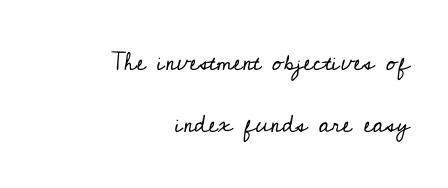
What stands out about the letter spacing? Nothing — it is the standard amount. The space directly below the letters is spotless. The compositor pushed each line to the right boundary. This is not heavy type; no bold has been used.
